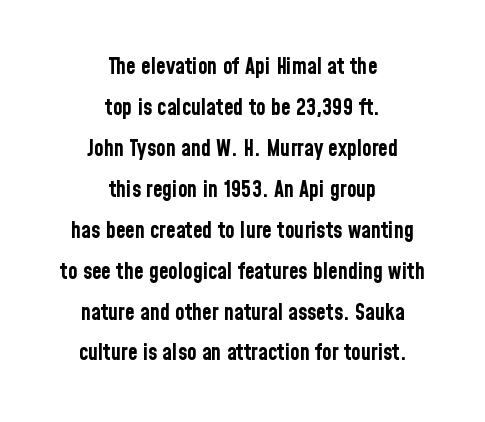
The image shows 22 px bold type, upright; set centered, line spacing 1.86x, normal letter spacing, not underlined.
